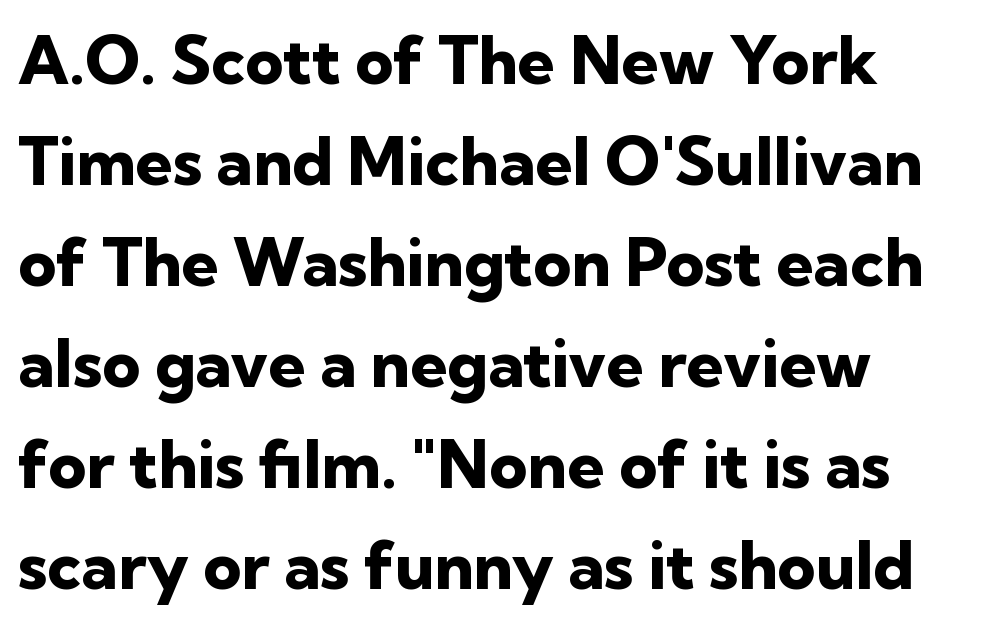
The image shows 66 px heavy sans-serif type, upright; set left-aligned, normal line spacing (1.53x), normal letter spacing, not underlined; low stroke contrast and a medium x-height.
